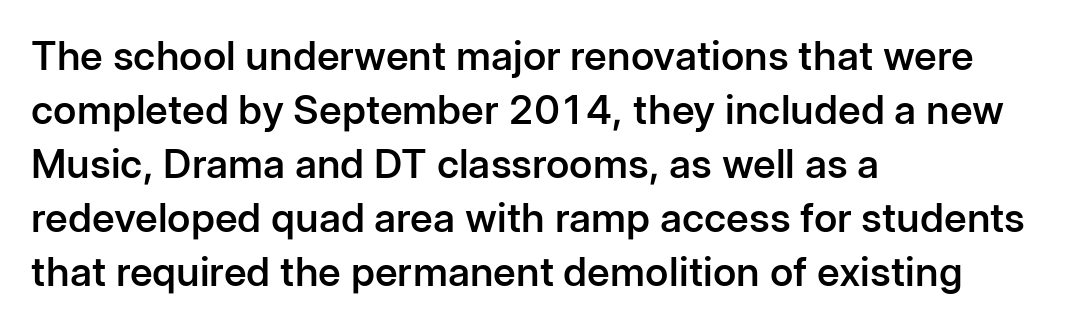
Q: Is the text bold? A: Semi-bold.
Q: Is the text italic (slanted)? A: No, it is upright.
Q: Is the typeface a serif or a sans-serif typeface? A: Sans-serif.
Q: Is the text underlined? A: No.
Q: How is the paragraph aligned? A: Left-aligned.
Q: Is the spacing between letters normal or unusually wide? A: Normal.
Q: Is the spacing between lines tight, normal or loose? A: Normal.
Q: Width (condensed, normal, or wide)? A: Normal.
Q: Stroke contrast? A: Low.
Q: x-height? A: Medium.
Q: Monospaced? A: No.
